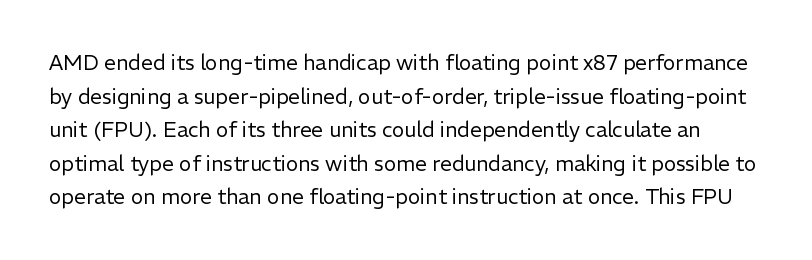
The letters stand straight up with perfectly vertical stems. Check under the words: just untouched page. You could call the tracking neutral — neither tight nor loose. The block of text has a typical density, with ordinary space between rows.
